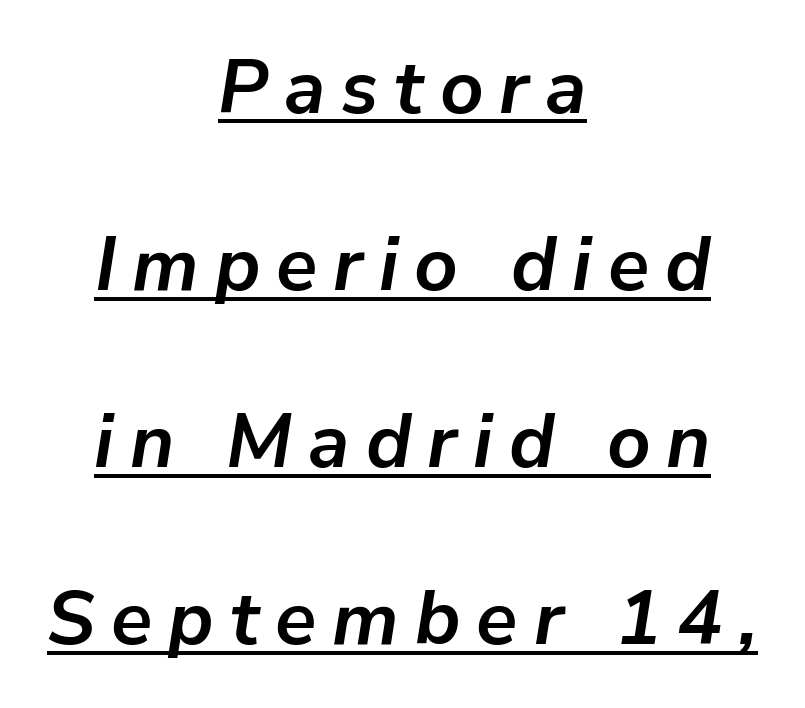
Notice how thick the strokes are: this is what a full bold looks like. Does a line run under the words? Yes, clearly. The typesetter chose a symmetrical, centered arrangement here. Vertical spacing — loose. Proportional: the letters do not fall into vertical columns.
